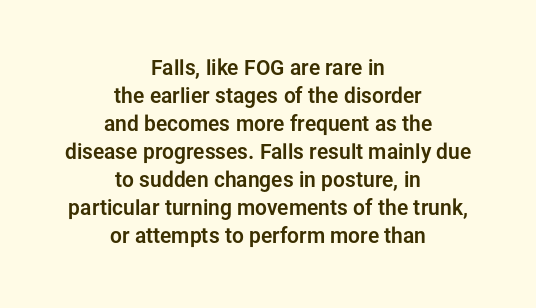
Q: Is the text italic (slanted)? A: No, it is upright.
Q: Is the text underlined? A: No.
Q: How is the paragraph aligned? A: Centered.
Q: Is the spacing between letters normal or unusually wide? A: Normal.
Q: Is the spacing between lines tight, normal or loose? A: Normal.
